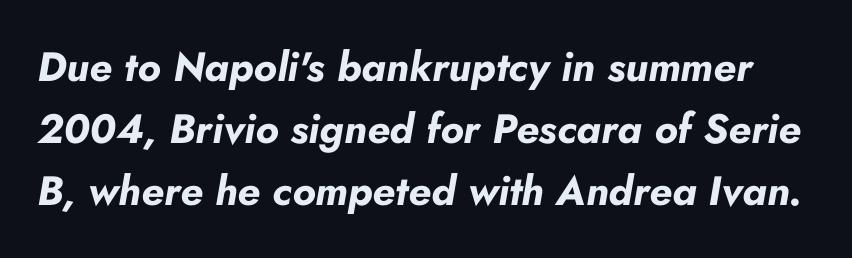
The image shows 41 px bold type, italic (leaning right); set normal line spacing (1.51x), normal letter spacing, not underlined; low stroke contrast and a small x-height.
